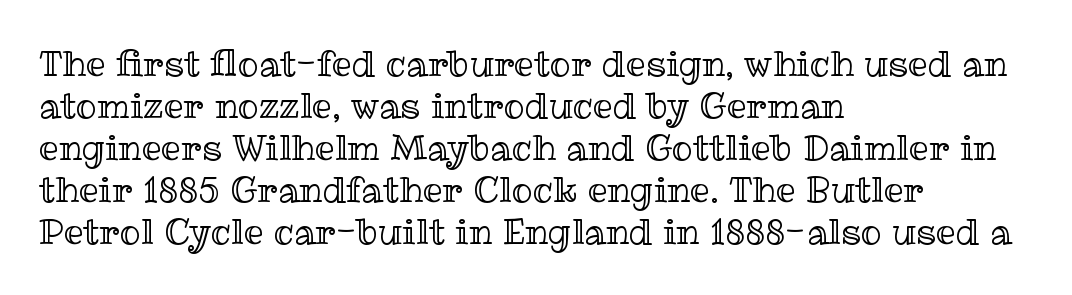
{"italic": "no", "width": "normal", "x_height": "medium", "monospaced": "no", "underline": "no", "align": "left", "line_spacing_ratio": 1.2, "letter_spacing": "normal", "letter_spacing_em": 0.0, "glyph_px": 35}
